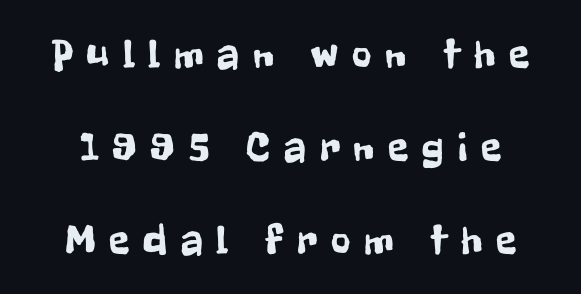
Italic: no, the glyphs are upright roman. Does the type have serifs? No, each stem ends abruptly. Unmarked baselines from the first word to the last. The line texture is sparse and dotted thanks to wide tracking. Honestly, the rows look like they've been pulled way apart.
